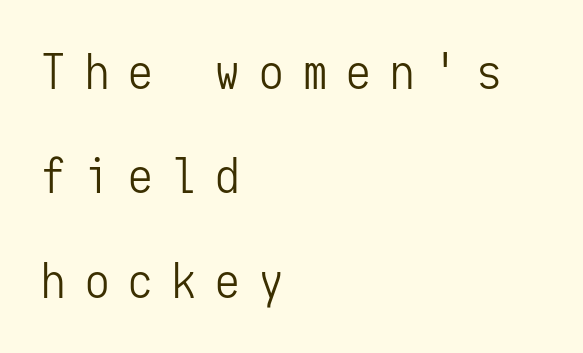
{"serif": "no", "italic": "no", "bold": "no", "weight": "light", "width": "condensed", "stroke_contrast": "low", "x_height": "medium", "monospaced": "yes", "underline": "no", "align": "left", "line_spacing": "loose", "line_spacing_ratio": 2.13, "letter_spacing": "wide", "letter_spacing_em": 0.39, "glyph_px": 49}
